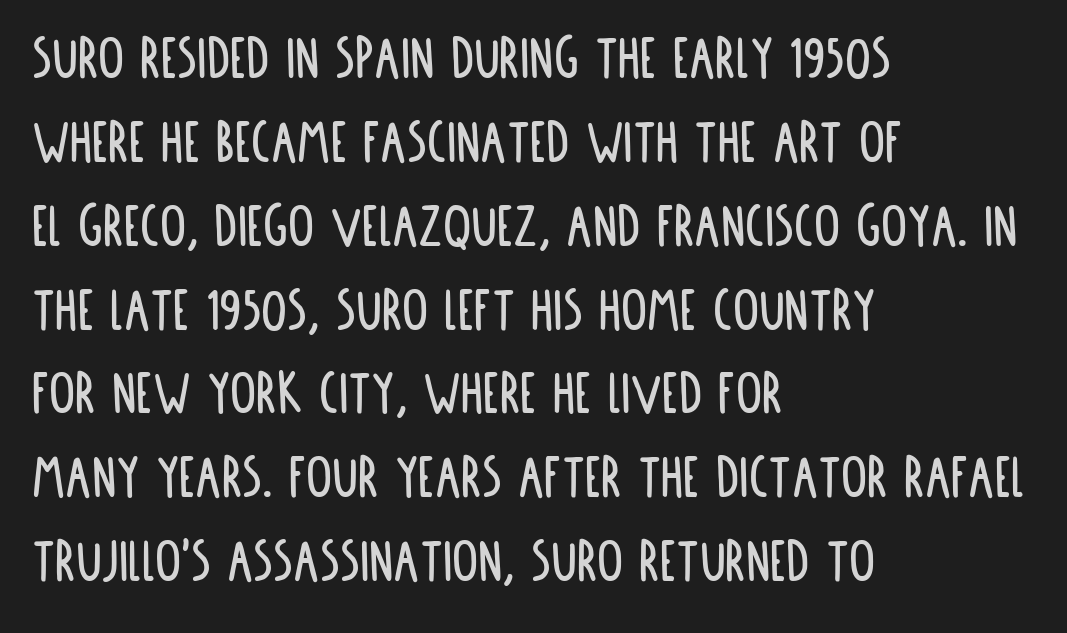
{"serif": "no", "italic": "no", "width": "condensed", "stroke_contrast": "low", "x_height": "large", "monospaced": "no", "underline": "no", "align": "left", "line_spacing": "normal", "line_spacing_ratio": 1.29, "letter_spacing": "normal", "letter_spacing_em": 0.0, "glyph_px": 65}
